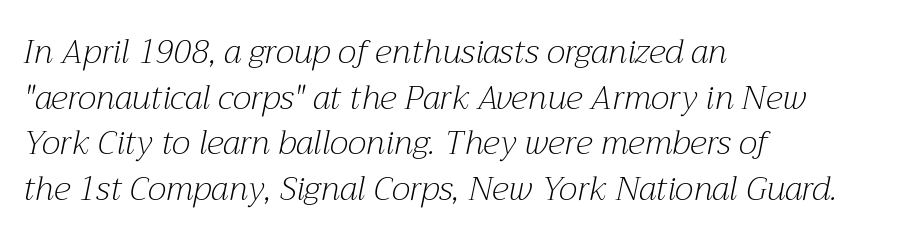
Q: Is the text bold? A: No.
Q: Is the text italic (slanted)? A: Yes, it leans right by about 12 degrees.
Q: Is the typeface a serif or a sans-serif typeface? A: Serif.
Q: Is the text underlined? A: No.
Q: How is the paragraph aligned? A: Left-aligned.
Q: Is the spacing between letters normal or unusually wide? A: Normal.
Q: Is the spacing between lines tight, normal or loose? A: Normal.
Q: Width (condensed, normal, or wide)? A: Normal.
Q: Stroke contrast? A: Medium.
Q: x-height? A: Medium.
Q: Monospaced? A: No.
